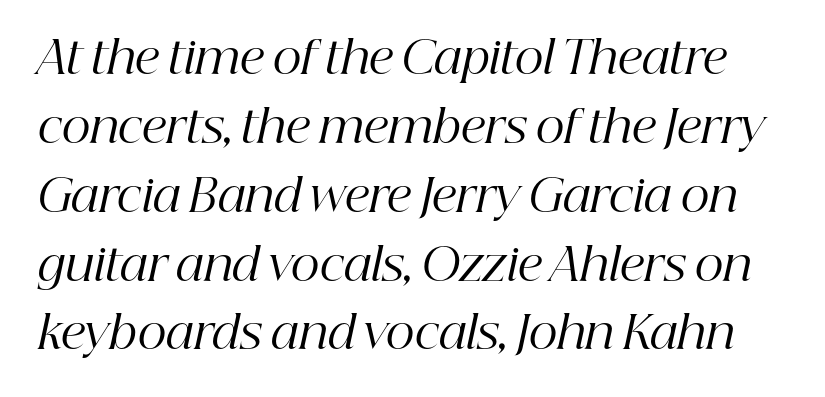
{"serif": "yes", "italic": "yes", "lean": "right", "slant_degrees": 12, "bold": "no", "weight": "regular", "width": "normal", "stroke_contrast": "high", "x_height": "medium", "monospaced": "no", "underline": "no", "line_spacing": "normal", "line_spacing_ratio": 1.53, "letter_spacing": "normal", "letter_spacing_em": 0.0, "glyph_px": 45}
